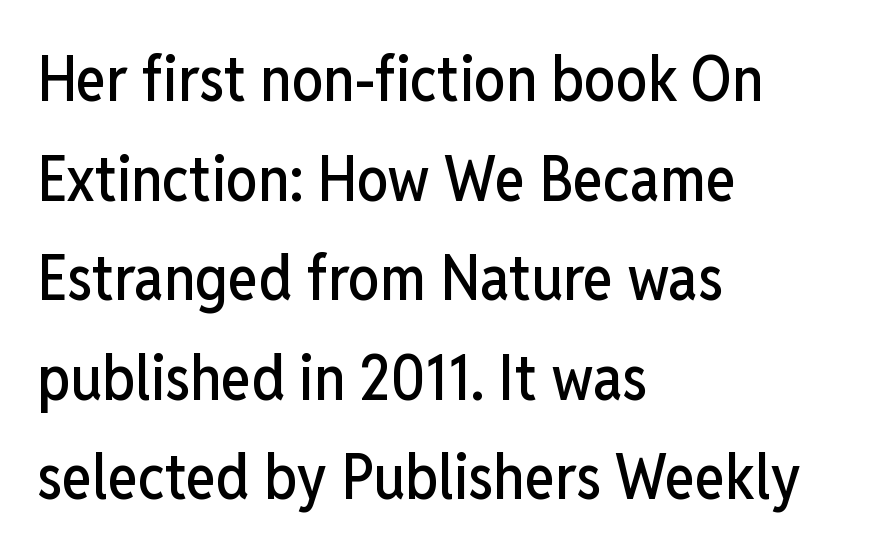
The rendering anchors every line to the left-hand side. Summary of vertical rhythm: regular, with standard interline spacing. The text was rendered using a sans face with plain stroke endings. Italic: no, the glyphs are upright roman.
